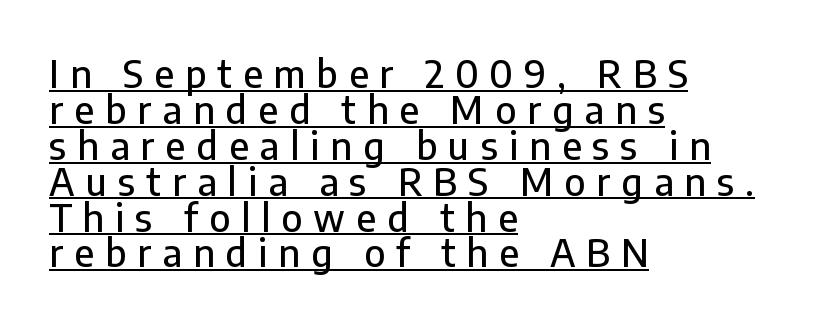
Q: Is the text italic (slanted)? A: No, it is upright.
Q: Is the typeface a serif or a sans-serif typeface? A: Sans-serif.
Q: Is the text underlined? A: Yes.
Q: How is the paragraph aligned? A: Left-aligned.
Q: Is the spacing between letters normal or unusually wide? A: Unusually wide.
Q: Is the spacing between lines tight, normal or loose? A: Tight.
Q: Width (condensed, normal, or wide)? A: Normal.
Q: Stroke contrast? A: Low.
Q: x-height? A: Medium.
Q: Monospaced? A: No.
